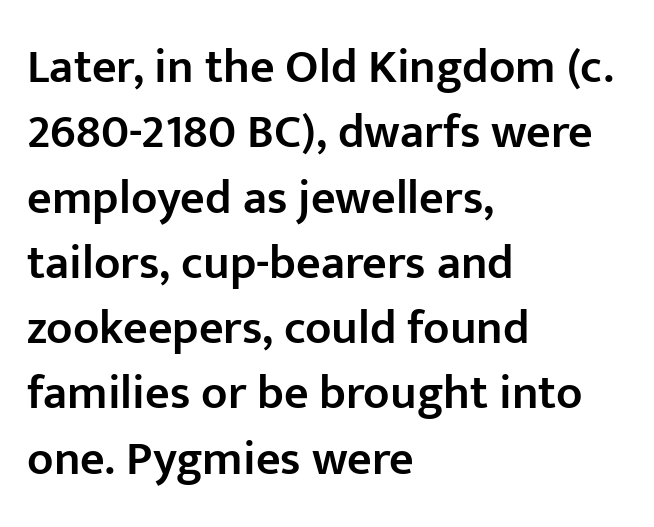
How are the letters spaced? Ordinarily, with no added tracking. It's the straight-up-and-down kind of type. Spacing verdict: proportional, widths tailored to each character. Bare-footed words on every line. These lines are set flush left with a ragged right edge.
